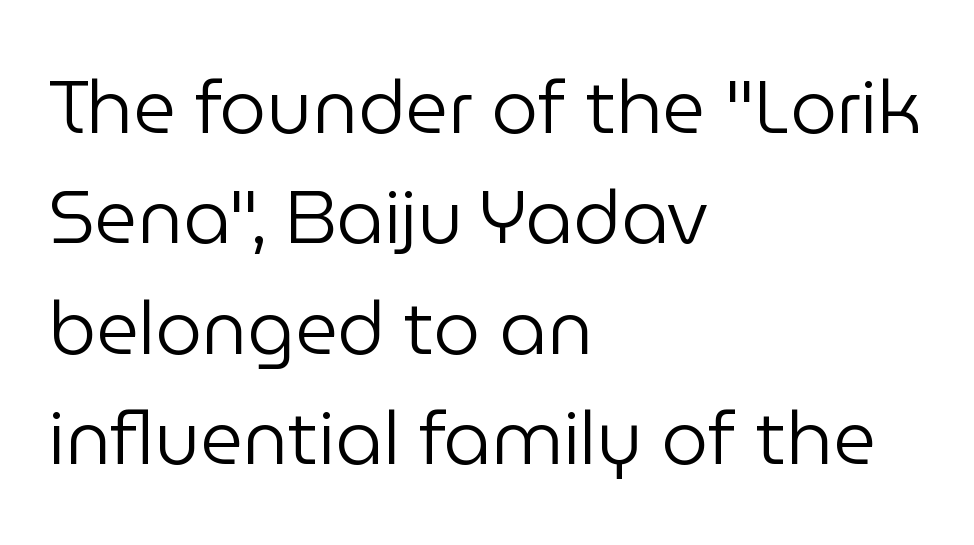
The image shows 74 px regular-weight sans-serif type, upright; set left-aligned, normal line spacing (1.49x), normal letter spacing, not underlined; low stroke contrast and a medium x-height.
